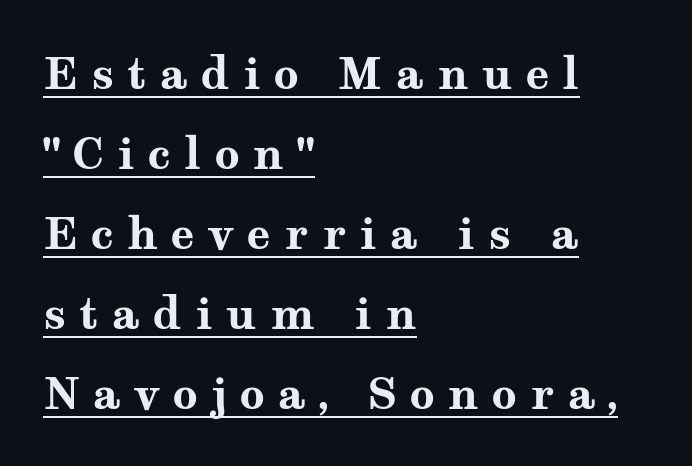
{"serif": "yes", "italic": "no", "bold": "yes", "weight": "bold", "width": "wide", "stroke_contrast": "medium", "x_height": "medium", "monospaced": "no", "underline": "yes", "align": "left", "line_spacing_ratio": 1.82, "letter_spacing": "wide", "letter_spacing_em": 0.3, "glyph_px": 44}
